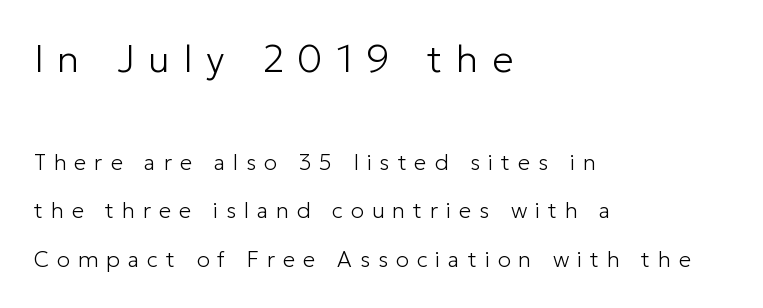
{"serif": "no", "italic": "no", "bold": "no", "weight": "light", "width": "normal", "stroke_contrast": "low", "x_height": "medium", "monospaced": "no", "underline": "no", "align": "left", "line_spacing": "loose", "line_spacing_ratio": 2.2, "letter_spacing": "wide", "letter_spacing_em": 0.36, "larger_block": "first", "size_ratio": 1.73, "glyph_px": 38}
